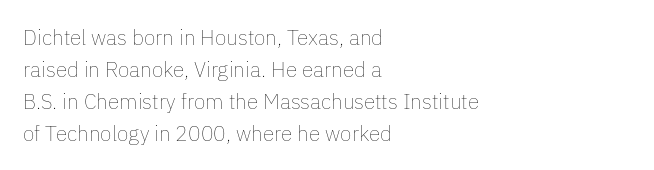
{"italic": "no", "bold": "no", "underline": "no", "align": "left", "line_spacing": "normal", "line_spacing_ratio": 1.52, "letter_spacing": "normal", "letter_spacing_em": 0.0, "glyph_px": 21}
